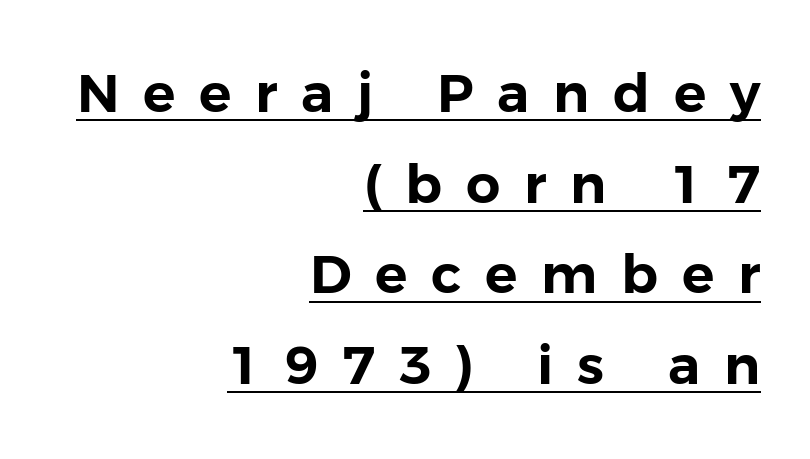
{"serif": "no", "italic": "no", "width": "normal", "stroke_contrast": "low", "x_height": "medium", "monospaced": "no", "underline": "yes", "align": "right", "line_spacing": "normal", "line_spacing_ratio": 1.68, "letter_spacing": "wide", "letter_spacing_em": 0.44, "glyph_px": 54}
